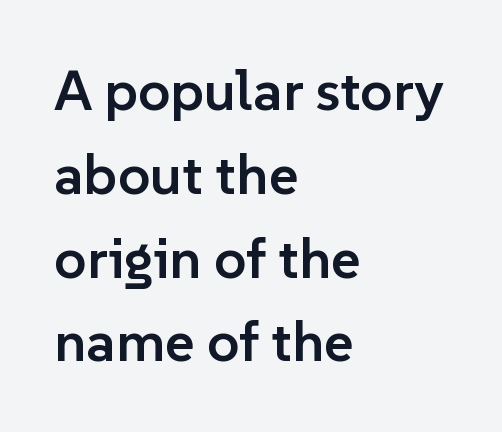
Q: Is the text bold? A: Semi-bold.
Q: Is the text italic (slanted)? A: No, it is upright.
Q: Is the typeface a serif or a sans-serif typeface? A: Sans-serif.
Q: Is the text underlined? A: No.
Q: How is the paragraph aligned? A: Left-aligned.
Q: Is the spacing between letters normal or unusually wide? A: Normal.
Q: Is the spacing between lines tight, normal or loose? A: Normal.
Q: Width (condensed, normal, or wide)? A: Normal.
Q: Stroke contrast? A: Low.
Q: x-height? A: Medium.
Q: Monospaced? A: No.
